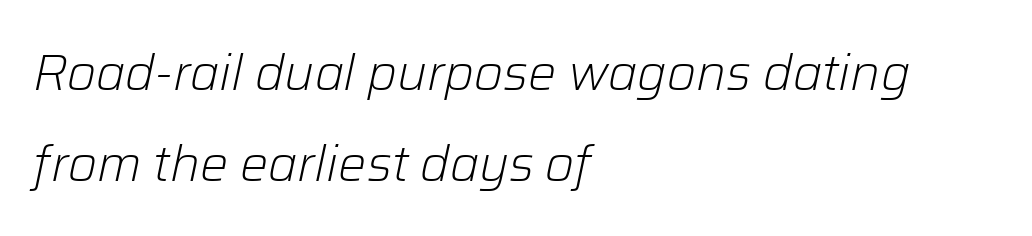
The passage shown has conventional tracking throughout. Do the characters align in a grid? No, the font is proportional. Line starts are locked; line ends wander. The zone under the glyphs is completely vacant. An italicized treatment has been applied to the whole sample.
